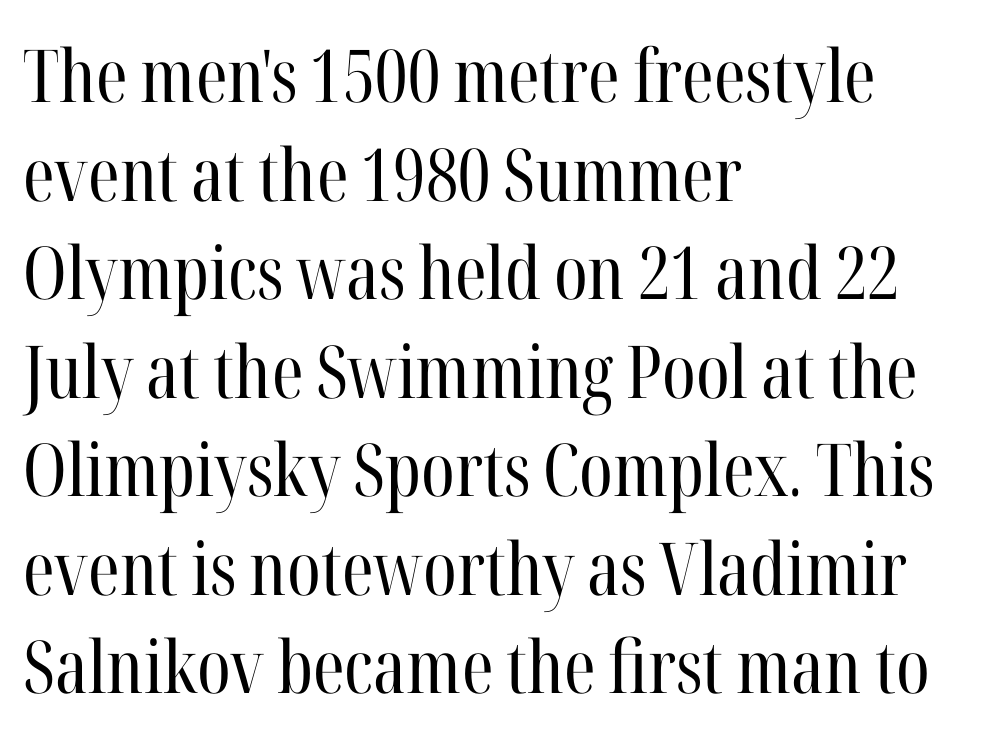
Spacing verdict: proportional, widths tailored to each character. I'd call this a serif setting — the letters wear small feet. Is the type heavy? It reads as light-to-regular instead. No extra tracking has been applied to these lines.
